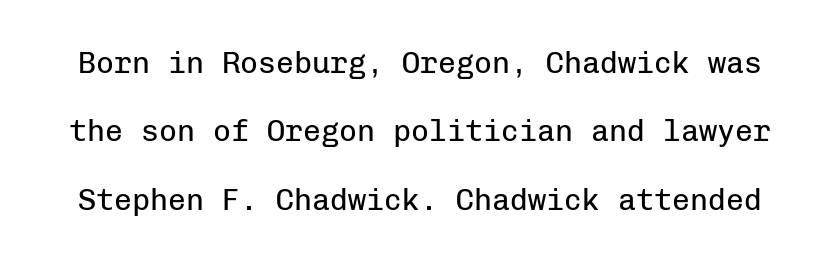
{"serif": "no", "italic": "no", "bold": "no", "weight": "regular", "width": "normal", "stroke_contrast": "low", "x_height": "medium", "monospaced": "yes", "underline": "no", "line_spacing": "loose", "line_spacing_ratio": 2.28, "letter_spacing": "normal", "letter_spacing_em": 0.0, "glyph_px": 30}
